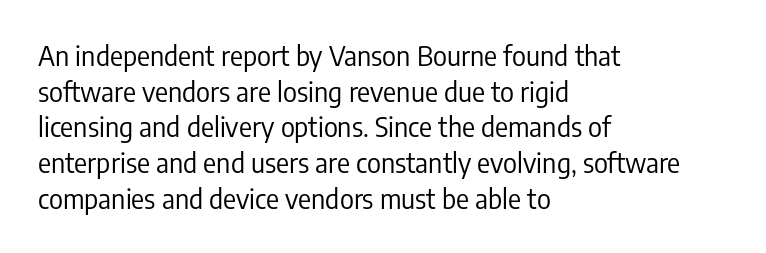
Notice how descenders clear the ascenders below comfortably — that's standard leading. Rule under the text: the space is simply empty. This rendering uses left alignment, leaving the right contour irregular. The type sits square on the baseline with zero lean. The font sits on the lighter half of the weight spectrum, regular included. The gaps between neighbouring characters are ordinary and unremarkable.
